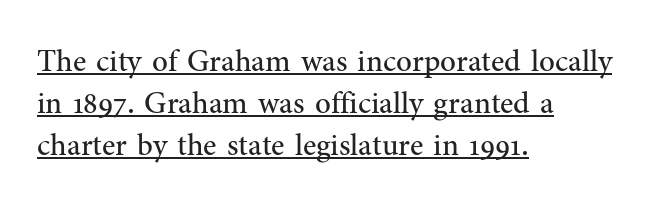
{"serif": "yes", "italic": "no", "bold": "no", "weight": "regular", "width": "normal", "stroke_contrast": "medium", "x_height": "medium", "monospaced": "no", "underline": "yes", "align": "left", "line_spacing": "normal", "line_spacing_ratio": 1.35, "letter_spacing": "normal", "letter_spacing_em": 0.0, "glyph_px": 31}
